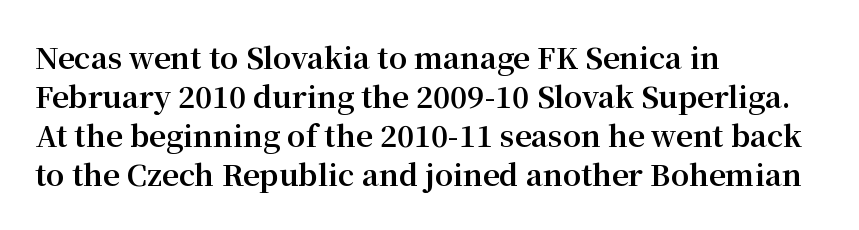
{"serif": "yes", "italic": "no", "bold": "yes", "weight": "bold", "width": "normal", "stroke_contrast": "medium", "x_height": "medium", "monospaced": "no", "underline": "no", "align": "left", "line_spacing": "normal", "line_spacing_ratio": 1.34, "letter_spacing": "normal", "letter_spacing_em": 0.0, "glyph_px": 29}
